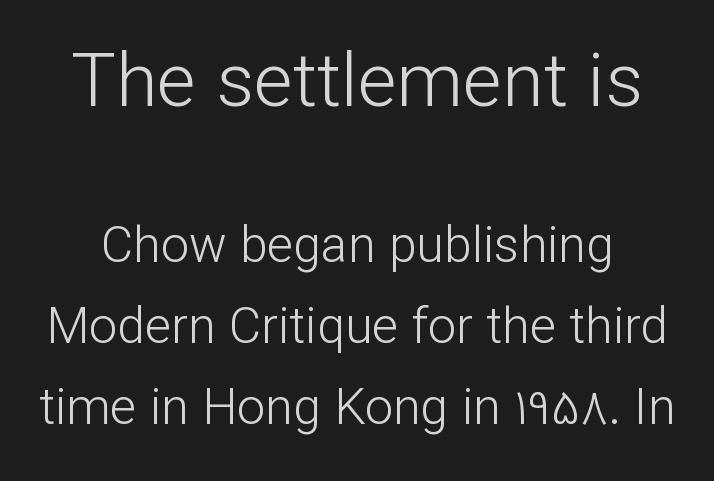
Q: Is the text bold? A: No.
Q: Is the text italic (slanted)? A: No, it is upright.
Q: Is the typeface a serif or a sans-serif typeface? A: Sans-serif.
Q: Is the text underlined? A: No.
Q: Is the spacing between letters normal or unusually wide? A: Normal.
Q: Is the spacing between lines tight, normal or loose? A: Normal.
Q: Which block of text is set in a larger size, the first (top) or the second (bottom)? A: The first (top) one.
Q: Width (condensed, normal, or wide)? A: Normal.
Q: Stroke contrast? A: Low.
Q: x-height? A: Medium.
Q: Monospaced? A: No.
